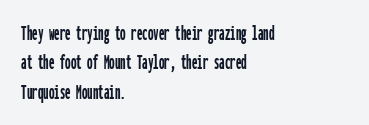
Q: Is the text italic (slanted)? A: No, it is upright.
Q: Is the text underlined? A: No.
Q: How is the paragraph aligned? A: Left-aligned.
Q: Is the spacing between letters normal or unusually wide? A: Normal.
Q: Is the spacing between lines tight, normal or loose? A: Normal.
